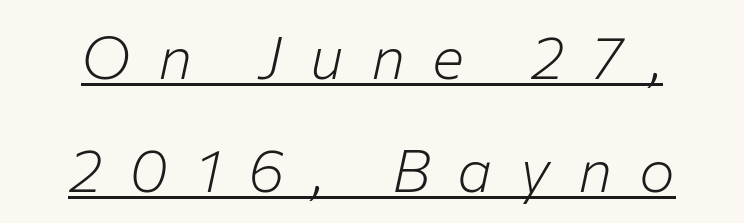
Every character sits at an angle, as italics do. A typesetter would call this proportional, since set widths differ per character. Each stroke keeps to a modest, everyday thickness or less. What decoration does the sample have? An underline. Spacing between characters has been opened up far beyond the box default.
